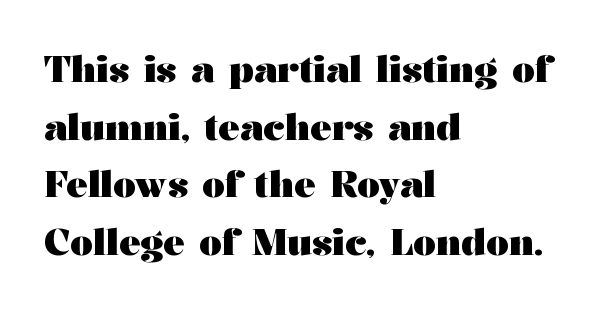
{"serif": "yes", "italic": "no", "bold": "yes", "weight": "heavy", "width": "wide", "stroke_contrast": "medium", "x_height": "medium", "monospaced": "no", "underline": "no", "align": "left", "line_spacing": "normal", "line_spacing_ratio": 1.6, "letter_spacing": "normal", "letter_spacing_em": 0.0, "glyph_px": 36}
